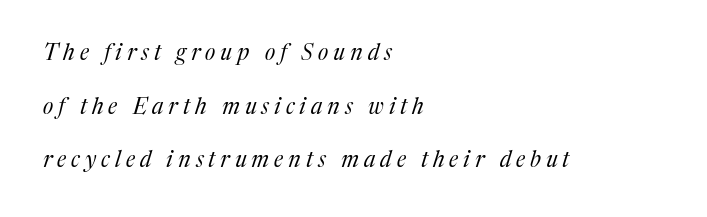
{"italic": "yes", "lean": "right", "slant_degrees": 17, "bold": "no", "underline": "no", "align": "left", "line_spacing": "loose", "line_spacing_ratio": 2.44, "letter_spacing": "wide", "letter_spacing_em": 0.23, "glyph_px": 22}
